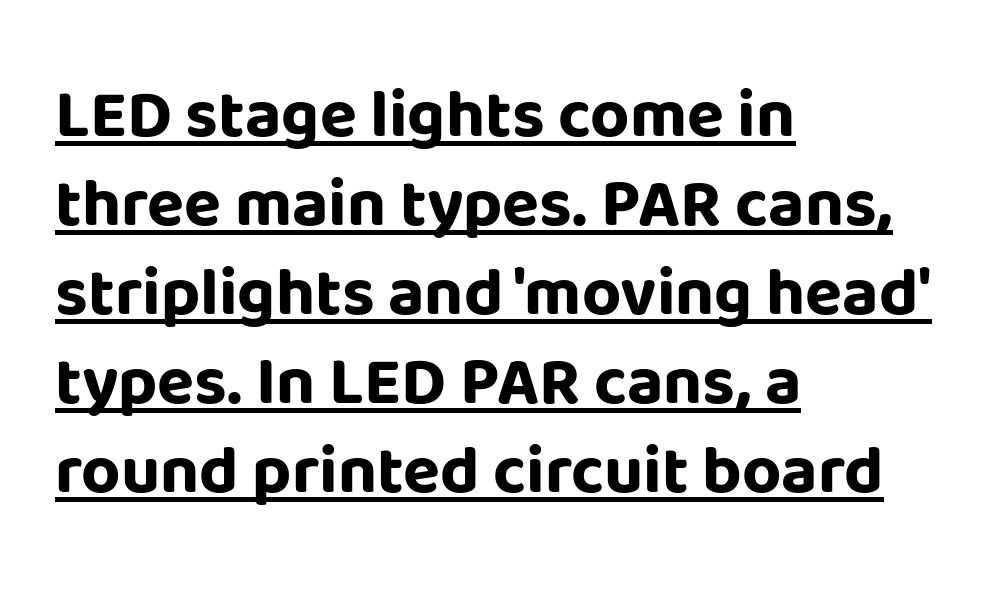
A typesetter would label this face a sans. These lines keep a tight, regular rhythm from letter to letter. The passage shown is typed in a proportional face where columns would drift. This is roman type, the default non-slanted kind. Honestly, the row spacing looks completely unremarkable. A typographer would call this underscored text.
